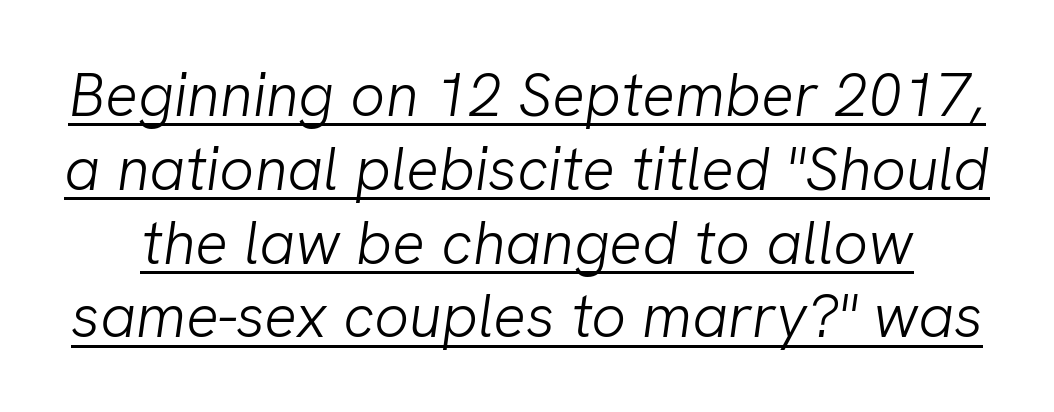
Nothing sits at the stroke ends, so this counts as sans-serif. Spacing verdict: proportional, widths tailored to each character. Nothing heavy about these letters — not bold at all. A typographer would call this underscored text. Is the letter spacing exaggerated? No — it looks like the ordinary default.
